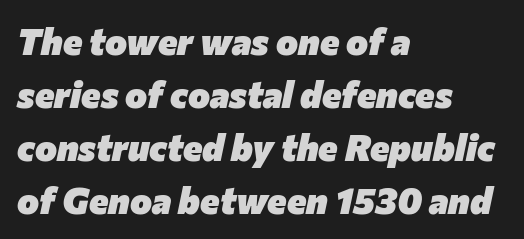
{"italic": "yes", "lean": "right", "slant_degrees": 12, "bold": "yes", "weight": "heavy", "width": "normal", "stroke_contrast": "low", "x_height": "medium", "monospaced": "no", "underline": "no", "align": "left", "line_spacing": "normal", "line_spacing_ratio": 1.43, "letter_spacing": "normal", "letter_spacing_em": 0.0, "glyph_px": 37}
